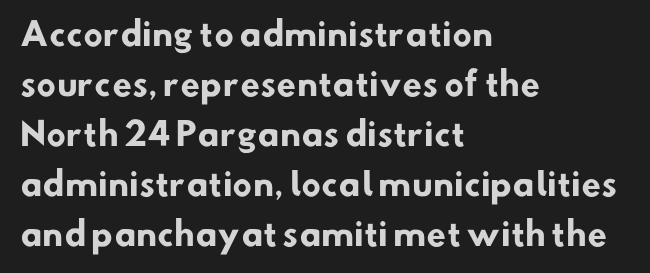
Q: Is the text bold? A: Yes.
Q: Is the typeface a serif or a sans-serif typeface? A: Sans-serif.
Q: Is the text underlined? A: No.
Q: How is the paragraph aligned? A: Left-aligned.
Q: Is the spacing between letters normal or unusually wide? A: Normal.
Q: Is the spacing between lines tight, normal or loose? A: Normal.
Q: Width (condensed, normal, or wide)? A: Normal.
Q: Stroke contrast? A: Low.
Q: x-height? A: Small.
Q: Monospaced? A: No.
